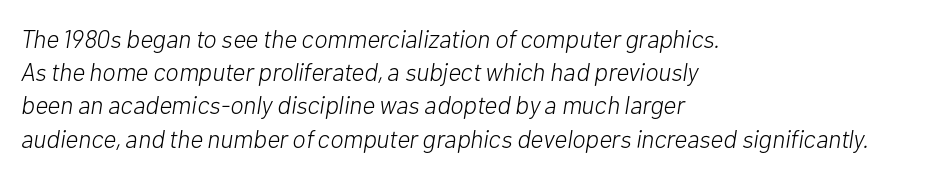
Q: Is the text bold? A: No.
Q: Is the text italic (slanted)? A: Yes, it leans right by about 10 degrees.
Q: Is the text underlined? A: No.
Q: How is the paragraph aligned? A: Left-aligned.
Q: Is the spacing between letters normal or unusually wide? A: Normal.
Q: Is the spacing between lines tight, normal or loose? A: Normal.
